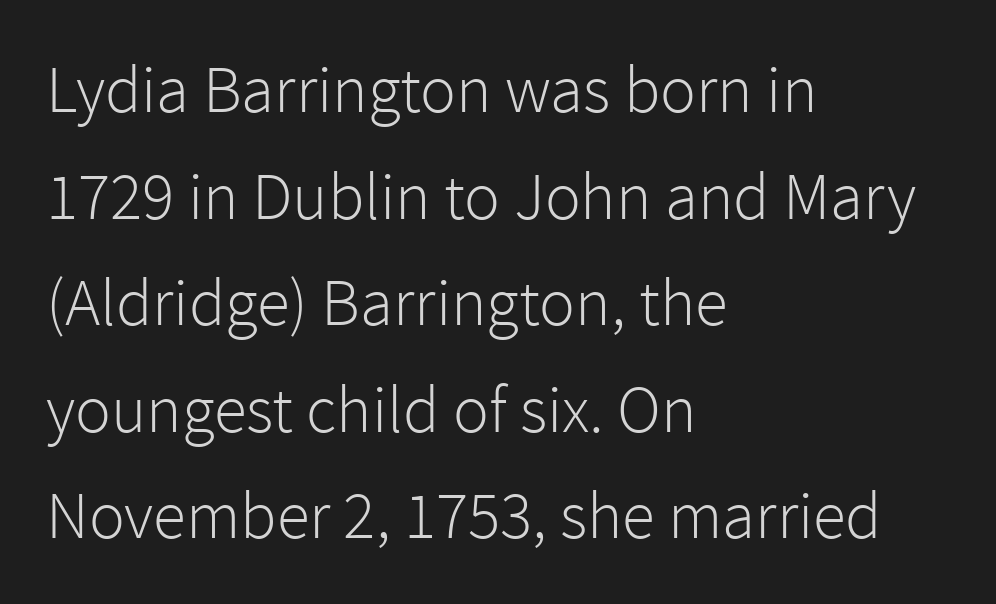
The image shows 67 px light sans-serif type, upright; set left-aligned, normal line spacing (1.59x), normal letter spacing, not underlined; a medium x-height.
